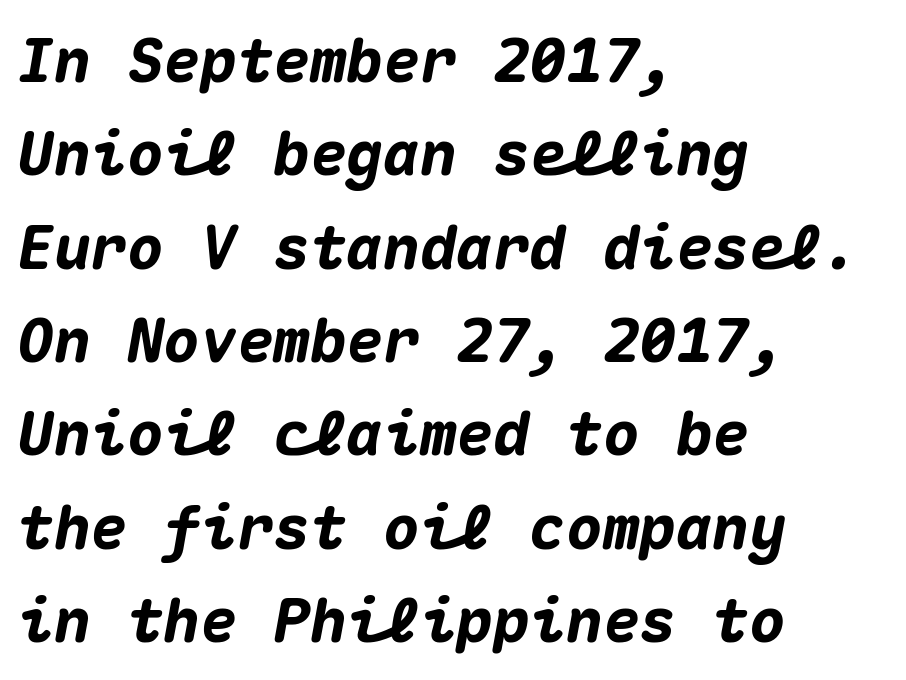
The image shows 61 px heavy type, italic (leaning right), monospaced; set left-aligned, normal line spacing (1.53x), normal letter spacing, not underlined; medium stroke contrast and a medium x-height.
